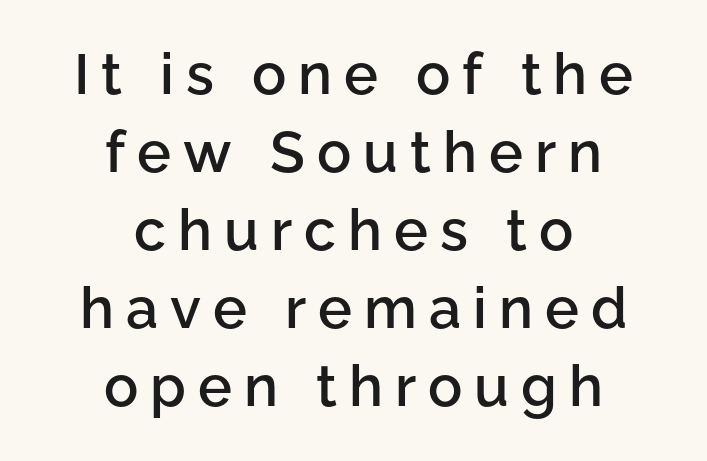
{"serif": "no", "italic": "no", "bold": "semi", "weight": "semibold", "width": "normal", "stroke_contrast": "low", "x_height": "medium", "monospaced": "no", "underline": "no", "align": "center", "line_spacing": "normal", "line_spacing_ratio": 1.37, "letter_spacing": "wide", "letter_spacing_em": 0.21, "glyph_px": 57}
